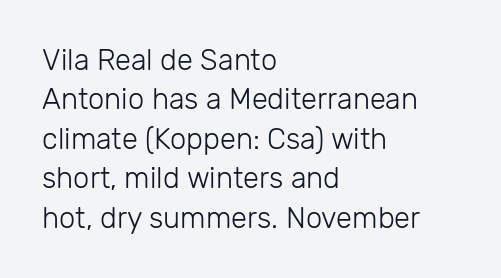
The image shows 29 px light sans-serif type, upright; set left-aligned, normal line spacing (1.36x), normal letter spacing, not underlined; low stroke contrast and a medium x-height.
